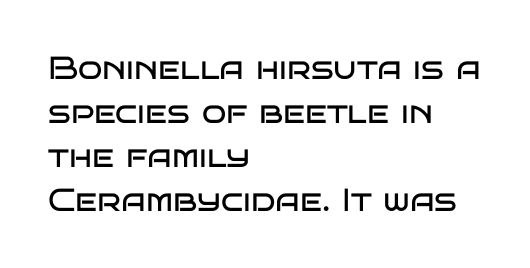
The image shows 32 px regular-weight, wide sans-serif type, upright; set left-aligned, normal line spacing (1.37x), normal letter spacing, not underlined; low stroke contrast and a large x-height.
